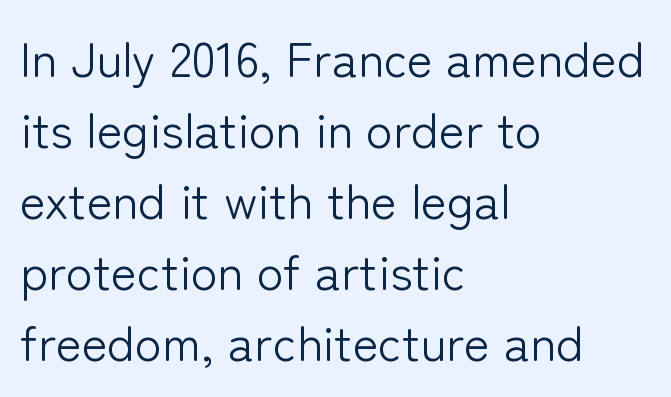
{"serif": "no", "italic": "no", "bold": "no", "weight": "light", "width": "normal", "stroke_contrast": "low", "x_height": "medium", "monospaced": "no", "underline": "no", "align": "left", "line_spacing": "normal", "line_spacing_ratio": 1.45, "letter_spacing": "normal", "letter_spacing_em": 0.0, "glyph_px": 49}
